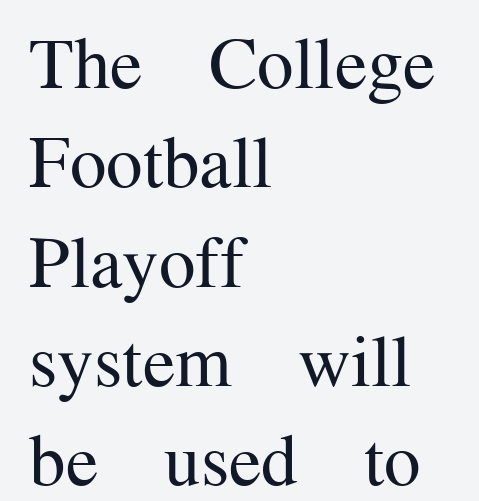
The lines in this sample share a left origin and differ only in where they stop. These lines are rendered in a variable-pitch font. To sum up the face: it has serifs. Anything drawn beneath the words? Only blank space. Letters have the restrained weight of plain body copy at most.
